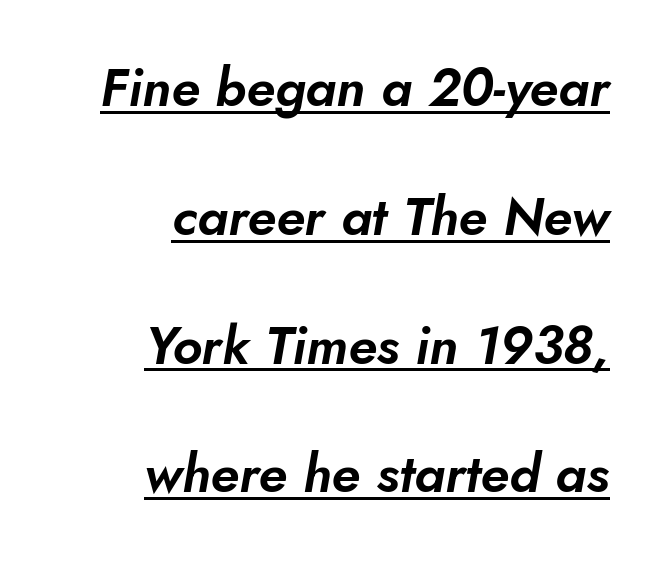
The image shows 53 px text type, italic (leaning right); set right-aligned, loose line spacing (2.43x), normal letter spacing, underlined; low stroke contrast and a small x-height.
